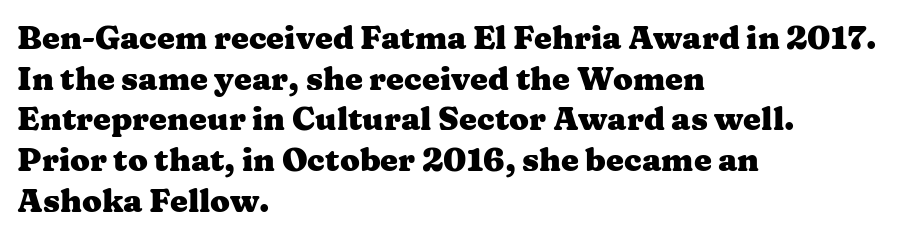
Q: Is the text bold? A: Yes.
Q: Is the text italic (slanted)? A: No, it is upright.
Q: Is the typeface a serif or a sans-serif typeface? A: Serif.
Q: Is the text underlined? A: No.
Q: How is the paragraph aligned? A: Left-aligned.
Q: Is the spacing between letters normal or unusually wide? A: Normal.
Q: Is the spacing between lines tight, normal or loose? A: Normal.
Q: Width (condensed, normal, or wide)? A: Wide.
Q: Stroke contrast? A: Medium.
Q: x-height? A: Medium.
Q: Monospaced? A: No.
